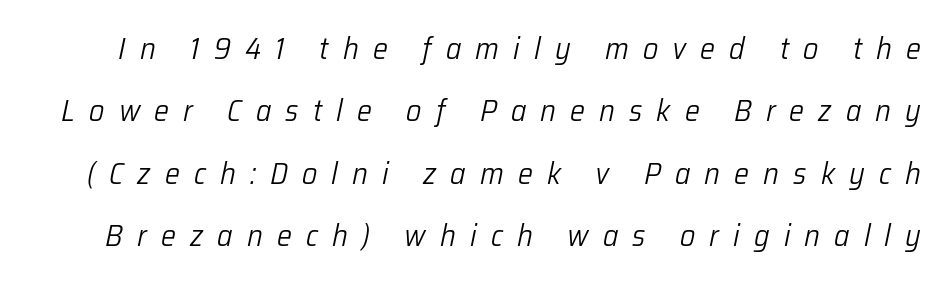
The image shows 30 px light type, italic (leaning right); set loose line spacing (2.08x), unusually wide letter spacing (+0.47 em), not underlined; low stroke contrast and a medium x-height.
